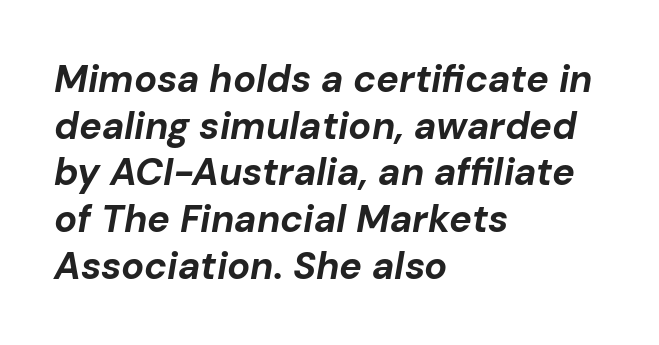
Compared with a centered layout, this one pins lines to the left instead. Characters follow at the spacing the type designer built in. Bare-footed words on every line. In terms of posture, this sample is oblique. Spacing verdict: proportional, widths tailored to each character. Every letter is thick-stroked: bold, no question.
